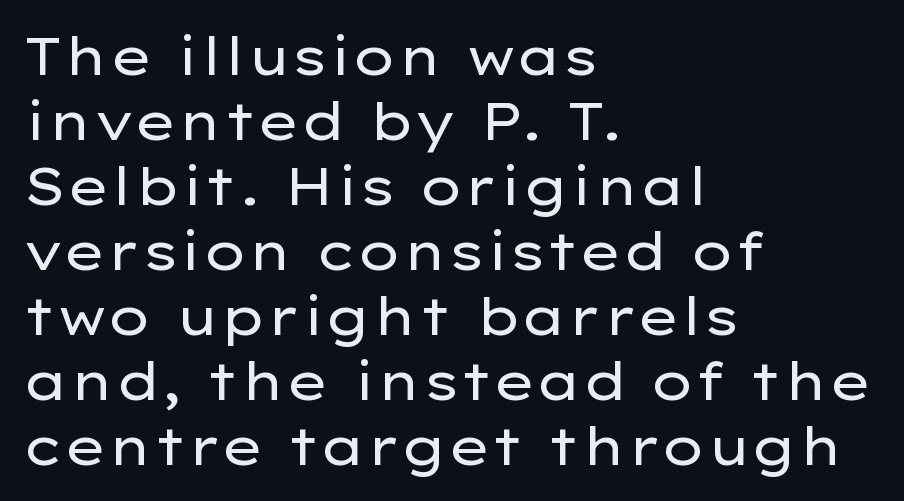
{"serif": "no", "italic": "no", "bold": "no", "weight": "regular", "width": "wide", "stroke_contrast": "low", "x_height": "medium", "monospaced": "no", "underline": "no", "align": "left", "line_spacing": "normal", "line_spacing_ratio": 1.25, "letter_spacing": "normal", "letter_spacing_em": 0.0, "glyph_px": 52}
